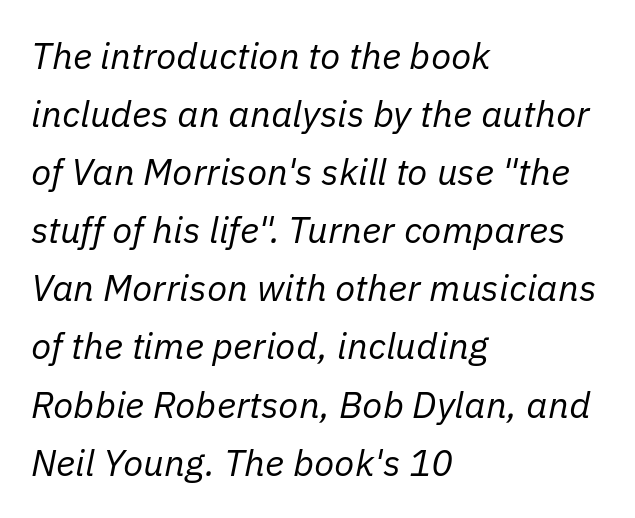
The image shows 37 px regular-weight type, italic (leaning right); set left-aligned, normal line spacing (1.57x), normal letter spacing, not underlined; low stroke contrast and a medium x-height.
